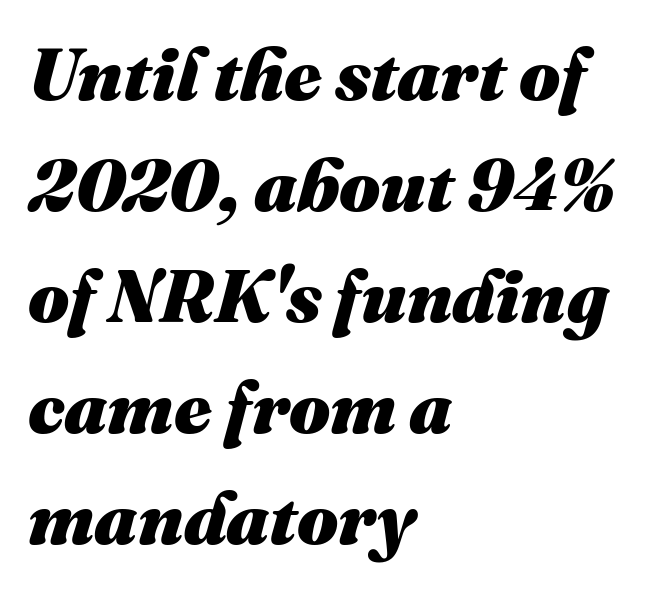
Q: Is the text bold? A: Yes.
Q: Is the text italic (slanted)? A: Yes, it leans right by about 16 degrees.
Q: Is the text underlined? A: No.
Q: How is the paragraph aligned? A: Left-aligned.
Q: Is the spacing between letters normal or unusually wide? A: Normal.
Q: Is the spacing between lines tight, normal or loose? A: Normal.
Q: Width (condensed, normal, or wide)? A: Normal.
Q: Stroke contrast? A: Medium.
Q: x-height? A: Medium.
Q: Monospaced? A: No.
